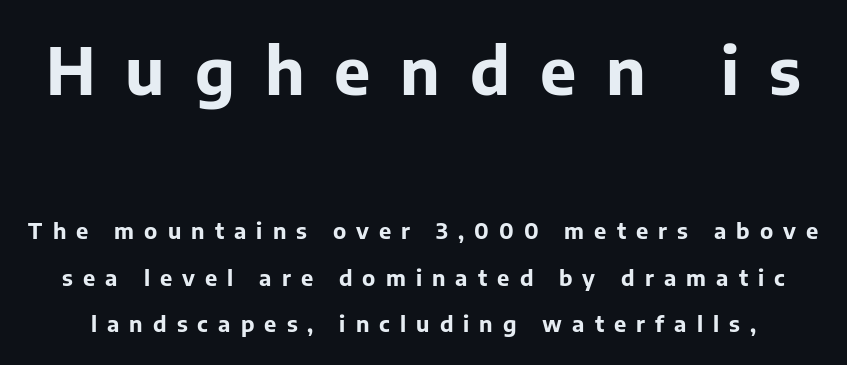
{"serif": "no", "italic": "no", "bold": "yes", "weight": "bold", "width": "normal", "stroke_contrast": "low", "x_height": "medium", "monospaced": "no", "underline": "no", "line_spacing": "loose", "line_spacing_ratio": 2.1, "letter_spacing": "wide", "letter_spacing_em": 0.46, "larger_block": "first", "size_ratio": 2.95, "glyph_px": 65}
